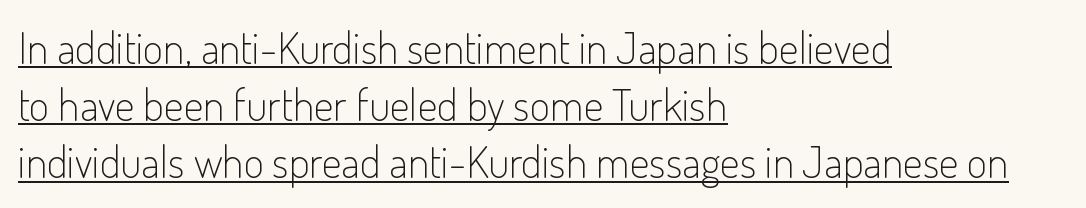
{"serif": "no", "italic": "no", "bold": "no", "weight": "light", "width": "condensed", "stroke_contrast": "low", "x_height": "small", "monospaced": "no", "underline": "yes", "align": "left", "line_spacing": "normal", "line_spacing_ratio": 1.3, "letter_spacing": "normal", "letter_spacing_em": 0.0, "glyph_px": 44}
